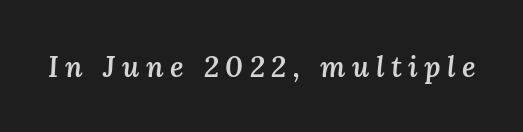
Q: Is the text bold? A: Semi-bold.
Q: Is the text italic (slanted)? A: Yes, it leans right by about 3 degrees.
Q: Is the text underlined? A: No.
Q: Is the spacing between letters normal or unusually wide? A: Unusually wide.
Q: Width (condensed, normal, or wide)? A: Normal.
Q: Stroke contrast? A: Medium.
Q: x-height? A: Medium.
Q: Monospaced? A: No.
